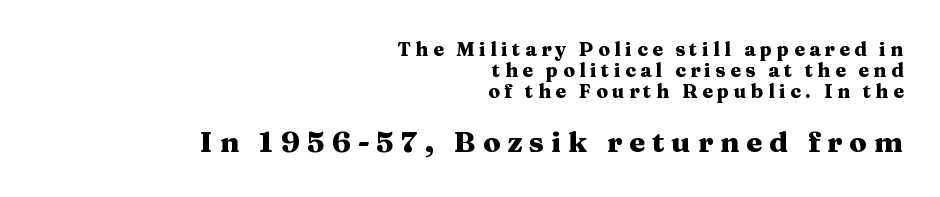
Q: Is the text bold? A: Yes.
Q: Is the text italic (slanted)? A: No, it is upright.
Q: Is the typeface a serif or a sans-serif typeface? A: Serif.
Q: Is the text underlined? A: No.
Q: How is the paragraph aligned? A: Right-aligned.
Q: Is the spacing between letters normal or unusually wide? A: Unusually wide.
Q: Is the spacing between lines tight, normal or loose? A: Tight.
Q: Which block of text is set in a larger size, the first (top) or the second (bottom)? A: The second (bottom) one.
Q: Width (condensed, normal, or wide)? A: Wide.
Q: Stroke contrast? A: Medium.
Q: x-height? A: Medium.
Q: Monospaced? A: No.
